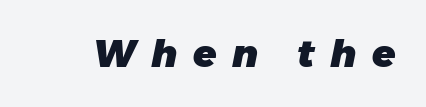
{"italic": "yes", "lean": "right", "slant_degrees": 11, "bold": "yes", "weight": "heavy", "width": "normal", "stroke_contrast": "low", "x_height": "medium", "monospaced": "no", "underline": "no", "letter_spacing": "wide", "letter_spacing_em": 0.41, "glyph_px": 38}
